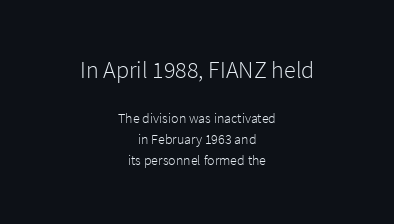
A typesetter would mark this as roman, not italic. No extra tracking has been applied to these lines. A light-to-regular cut is what we see here. The typesetter chose a symmetrical, centered arrangement here.
